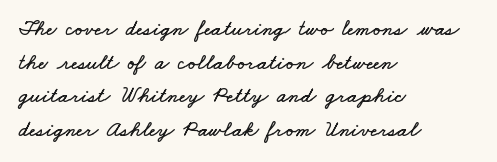
The image shows 22 px text type; set left-aligned, normal line spacing (1.53x), normal letter spacing, not underlined.
